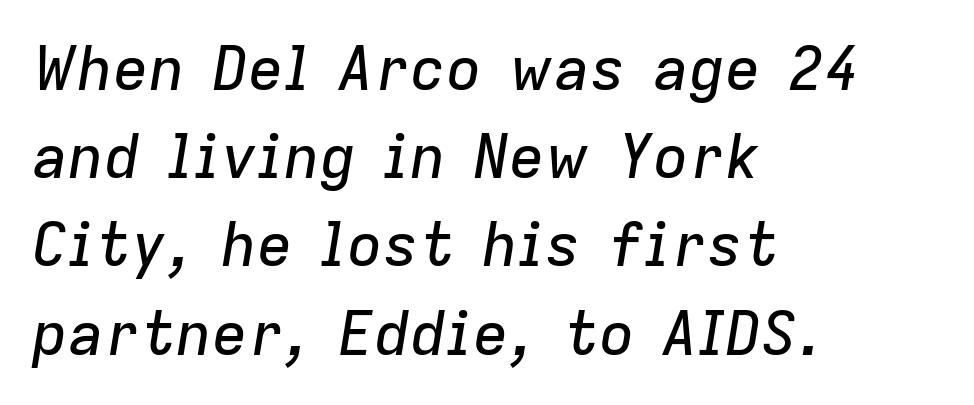
Q: Is the text italic (slanted)? A: Yes, it leans right by about 9 degrees.
Q: Is the text underlined? A: No.
Q: How is the paragraph aligned? A: Left-aligned.
Q: Is the spacing between letters normal or unusually wide? A: Normal.
Q: Is the spacing between lines tight, normal or loose? A: Normal.
Q: Width (condensed, normal, or wide)? A: Normal.
Q: Stroke contrast? A: Low.
Q: x-height? A: Medium.
Q: Monospaced? A: No.
